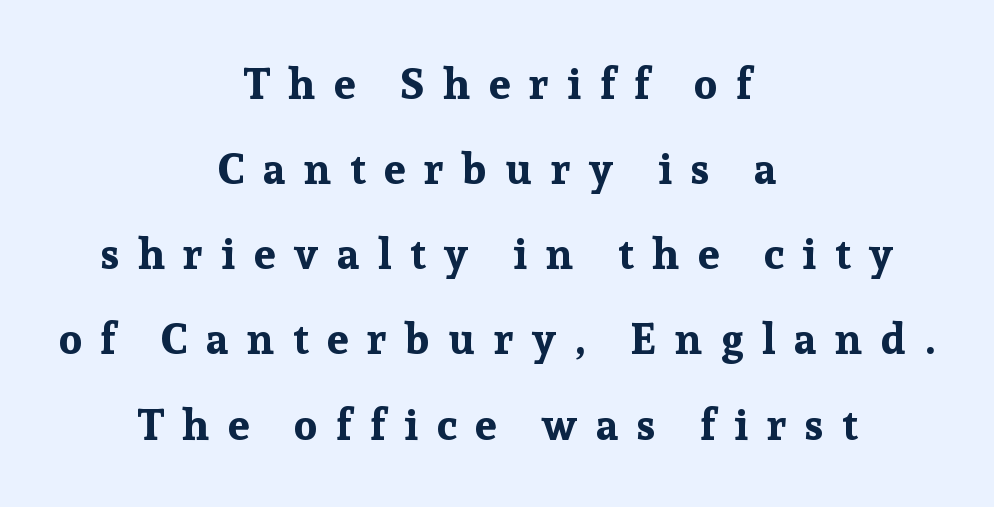
Q: Is the text bold? A: Yes.
Q: Is the text italic (slanted)? A: No, it is upright.
Q: Is the typeface a serif or a sans-serif typeface? A: Serif.
Q: Is the text underlined? A: No.
Q: How is the paragraph aligned? A: Centered.
Q: Is the spacing between letters normal or unusually wide? A: Unusually wide.
Q: Is the spacing between lines tight, normal or loose? A: Loose.
Q: Width (condensed, normal, or wide)? A: Normal.
Q: Stroke contrast? A: Low.
Q: x-height? A: Medium.
Q: Monospaced? A: No.
